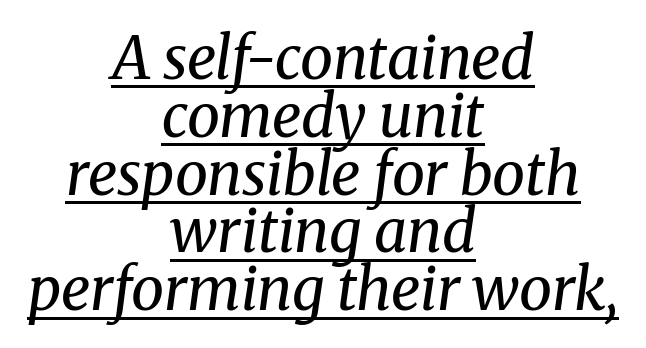
Underline: present. Yep, that's italic — everything's leaning. The face used here is proportionally spaced, like ordinary book or web type. The passage shown is not bold in any degree. The lines in this sample share a center point and differ in where they start and stop. A typesetter would call this zero additional tracking.
